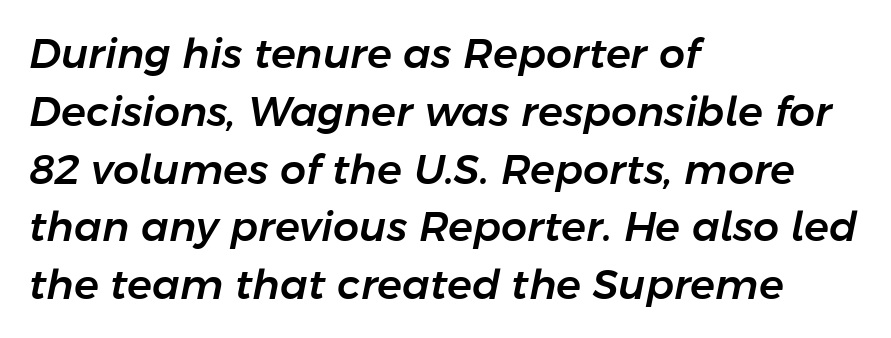
{"italic": "yes", "lean": "right", "slant_degrees": 11, "width": "normal", "stroke_contrast": "low", "x_height": "medium", "monospaced": "no", "underline": "no", "align": "left", "line_spacing": "normal", "line_spacing_ratio": 1.41, "letter_spacing": "normal", "letter_spacing_em": 0.0, "glyph_px": 41}
